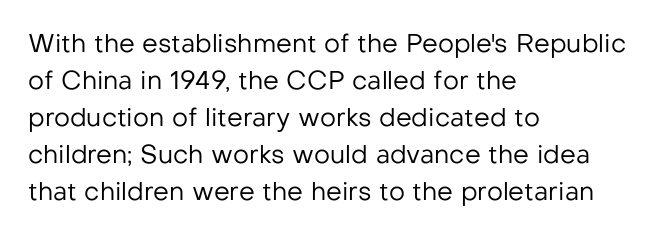
A typesetter would call this leading conventional body-copy spacing. Descender tails drop into unmarked territory. Visually the block forms a straight wall on the left and a jagged coastline on the right. Do the letters lean? They stand straight.
